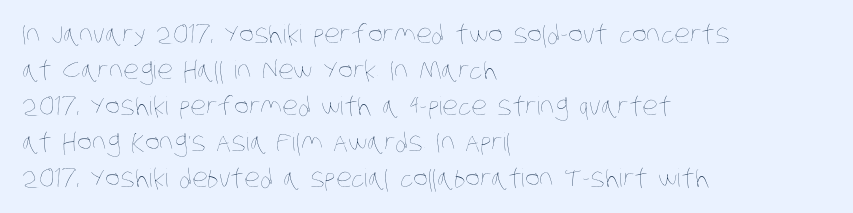
Q: Is the text bold? A: No.
Q: Is the text underlined? A: No.
Q: How is the paragraph aligned? A: Left-aligned.
Q: Is the spacing between letters normal or unusually wide? A: Normal.
Q: Is the spacing between lines tight, normal or loose? A: Normal.
